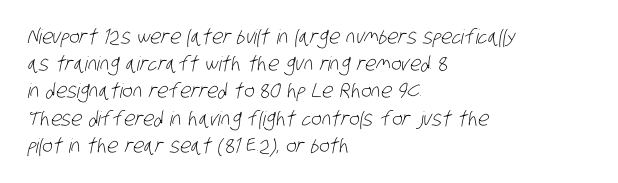
{"bold": "no", "underline": "no", "align": "left", "line_spacing": "normal", "line_spacing_ratio": 1.36, "letter_spacing": "normal", "letter_spacing_em": 0.0, "glyph_px": 20}
